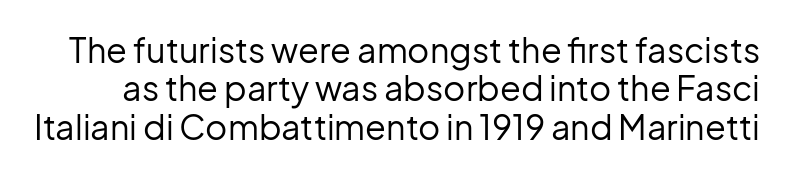
The glyphs in this specimen are sans serif. Posture: vertical. The lines are packed closely together with very little leading. The area under the type is left untouched.
